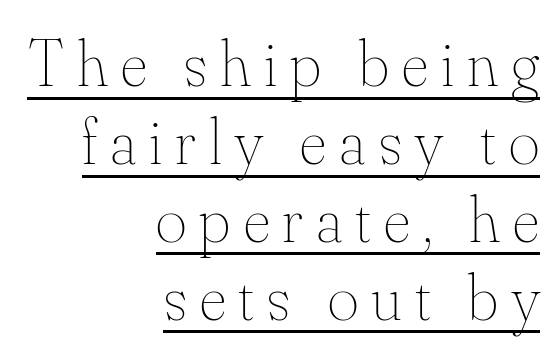
Q: Is the text bold? A: No.
Q: Is the text italic (slanted)? A: No, it is upright.
Q: Is the text underlined? A: Yes.
Q: How is the paragraph aligned? A: Right-aligned.
Q: Is the spacing between letters normal or unusually wide? A: Unusually wide.
Q: Width (condensed, normal, or wide)? A: Normal.
Q: Stroke contrast? A: Medium.
Q: x-height? A: Small.
Q: Monospaced? A: No.
